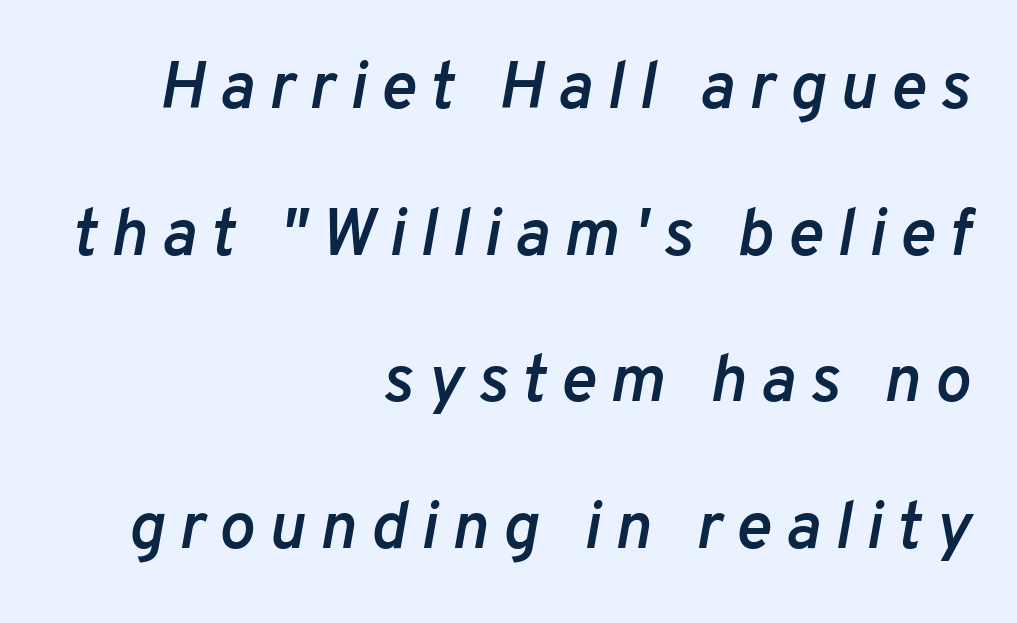
The image shows 67 px semibold type, italic (leaning right); set right-aligned, loose line spacing (2.19x), unusually wide letter spacing (+0.21 em), not underlined; low stroke contrast and a medium x-height.
